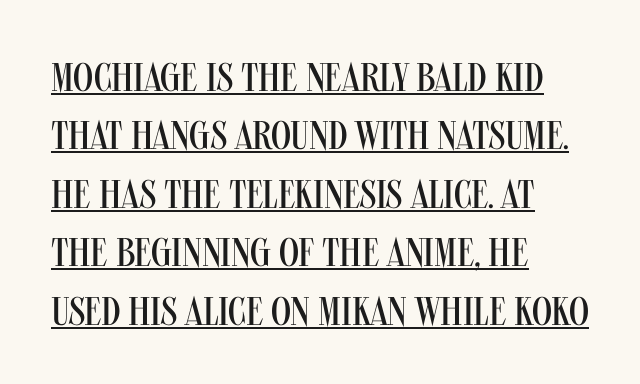
{"serif": "no", "italic": "no", "bold": "no", "weight": "regular", "width": "condensed", "stroke_contrast": "medium", "x_height": "large", "monospaced": "no", "underline": "yes", "align": "left", "line_spacing": "normal", "line_spacing_ratio": 1.46, "letter_spacing": "normal", "letter_spacing_em": 0.0, "glyph_px": 40}
